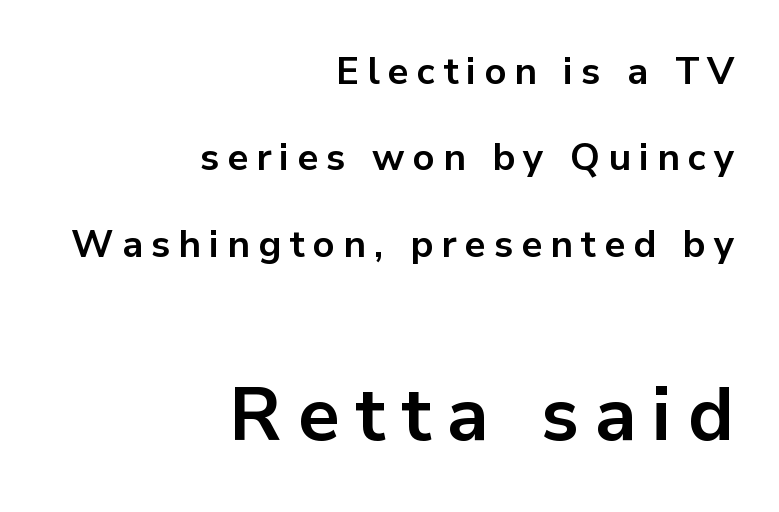
{"serif": "no", "italic": "no", "bold": "yes", "weight": "bold", "width": "normal", "stroke_contrast": "low", "x_height": "medium", "monospaced": "no", "underline": "no", "align": "right", "line_spacing": "loose", "line_spacing_ratio": 2.27, "letter_spacing": "wide", "letter_spacing_em": 0.21, "larger_block": "second", "size_ratio": 1.97, "glyph_px": 75}
